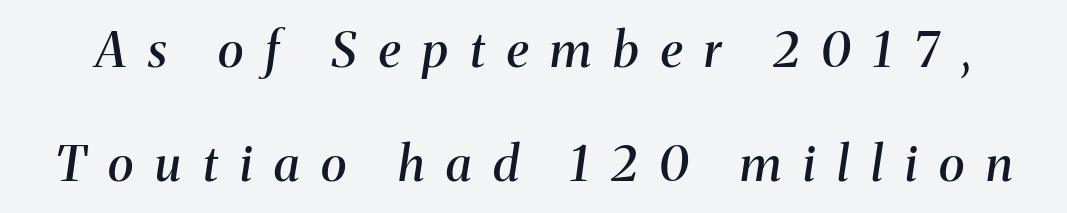
The image shows 49 px semibold serif type, italic (leaning right); set loose line spacing (2.32x), unusually wide letter spacing (+0.45 em), not underlined; medium stroke contrast and a medium x-height.
